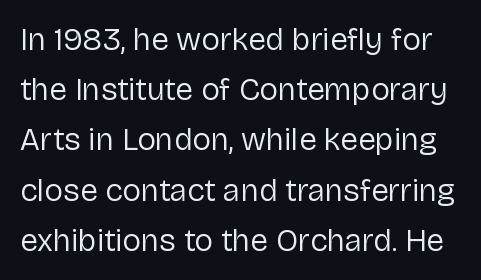
Q: Is the text bold? A: No.
Q: Is the text italic (slanted)? A: No, it is upright.
Q: Is the typeface a serif or a sans-serif typeface? A: Sans-serif.
Q: Is the text underlined? A: No.
Q: Is the spacing between letters normal or unusually wide? A: Normal.
Q: Is the spacing between lines tight, normal or loose? A: Normal.
Q: Width (condensed, normal, or wide)? A: Normal.
Q: Stroke contrast? A: Low.
Q: x-height? A: Medium.
Q: Monospaced? A: No.
